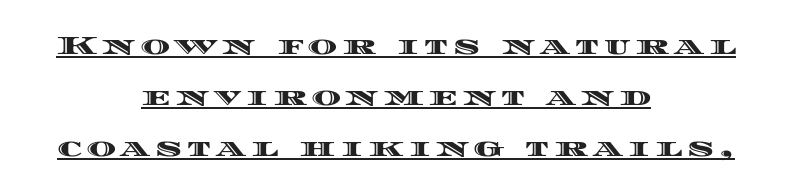
The image shows 25 px text type, upright; set centered, loose line spacing (2.04x), unusually wide letter spacing (+0.2 em), underlined.
